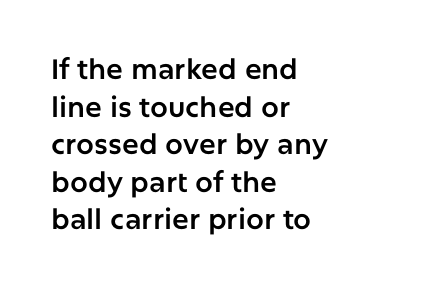
{"serif": "no", "italic": "no", "width": "normal", "stroke_contrast": "low", "x_height": "medium", "monospaced": "no", "underline": "no", "align": "left", "line_spacing": "normal", "line_spacing_ratio": 1.34, "letter_spacing": "normal", "letter_spacing_em": 0.0, "glyph_px": 28}
